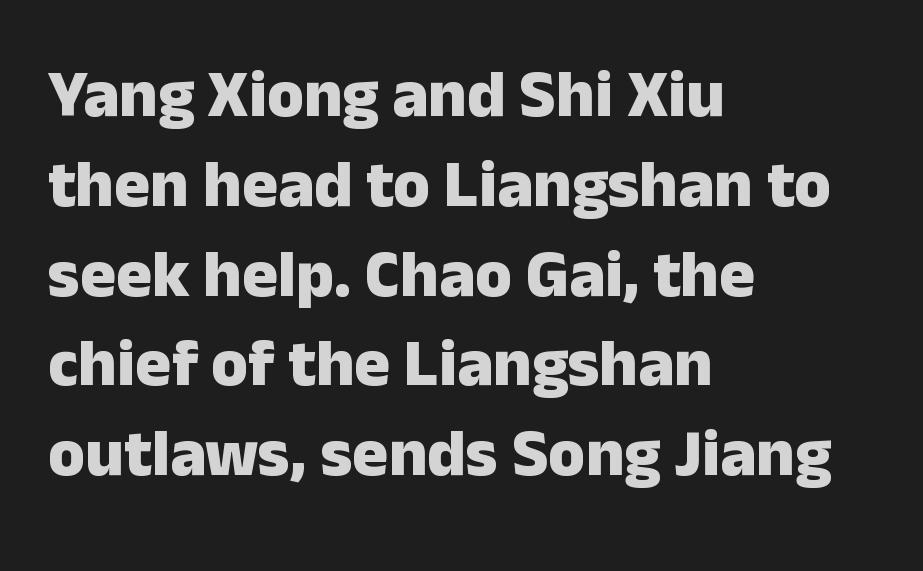
The glyphs have the mass of a bold cut. Stroke terminals: plain, sans-serif. Spacing verdict: proportional, widths tailored to each character. A typesetter would call this zero additional tracking. Does the leading feel generous? No, just average. A typesetter would mark this as roman, not italic.
